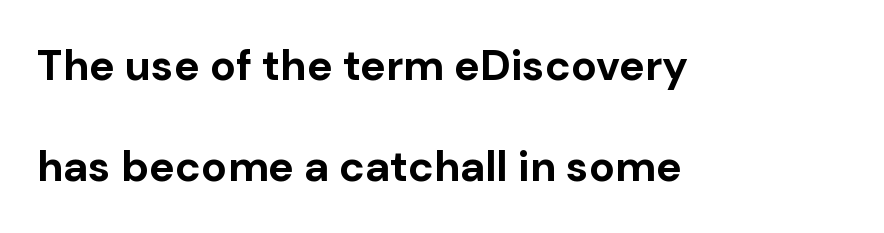
Q: Is the text bold? A: Yes.
Q: Is the text italic (slanted)? A: No, it is upright.
Q: Is the typeface a serif or a sans-serif typeface? A: Sans-serif.
Q: Is the text underlined? A: No.
Q: How is the paragraph aligned? A: Left-aligned.
Q: Is the spacing between letters normal or unusually wide? A: Normal.
Q: Is the spacing between lines tight, normal or loose? A: Loose.
Q: Width (condensed, normal, or wide)? A: Normal.
Q: Stroke contrast? A: Low.
Q: x-height? A: Medium.
Q: Monospaced? A: No.
